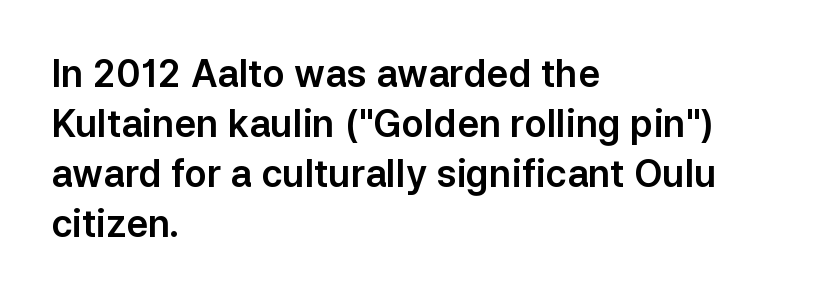
Q: Is the text italic (slanted)? A: No, it is upright.
Q: Is the typeface a serif or a sans-serif typeface? A: Sans-serif.
Q: Is the text underlined? A: No.
Q: How is the paragraph aligned? A: Left-aligned.
Q: Is the spacing between letters normal or unusually wide? A: Normal.
Q: Is the spacing between lines tight, normal or loose? A: Normal.
Q: Width (condensed, normal, or wide)? A: Normal.
Q: Stroke contrast? A: Low.
Q: x-height? A: Medium.
Q: Monospaced? A: No.
